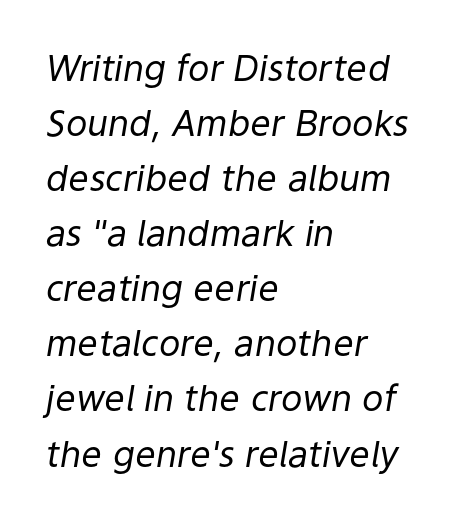
Q: Is the text bold? A: No.
Q: Is the text italic (slanted)? A: Yes, it leans right by about 9 degrees.
Q: Is the text underlined? A: No.
Q: How is the paragraph aligned? A: Left-aligned.
Q: Is the spacing between letters normal or unusually wide? A: Normal.
Q: Is the spacing between lines tight, normal or loose? A: Normal.
Q: Width (condensed, normal, or wide)? A: Normal.
Q: Stroke contrast? A: Low.
Q: x-height? A: Medium.
Q: Monospaced? A: No.
